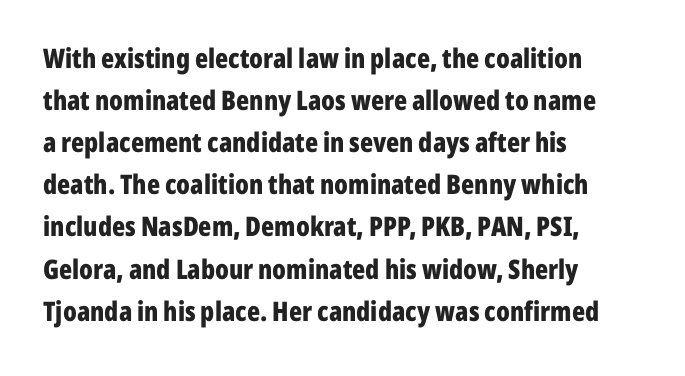
Nothing unusual about the tracking: characters are spaced as the font intends. Layout note: lines flush left. Does the lettering tilt? It doesn't — this is upright. The characters look thick and weighty, a clear bold. If you measured baseline to baseline, you'd find a middling distance. Underlining? Definitely not there.
